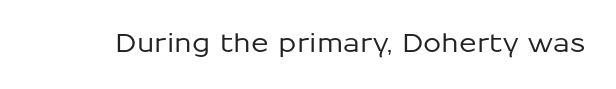
{"italic": "no", "underline": "no", "letter_spacing": "normal", "letter_spacing_em": 0.0, "glyph_px": 26}
